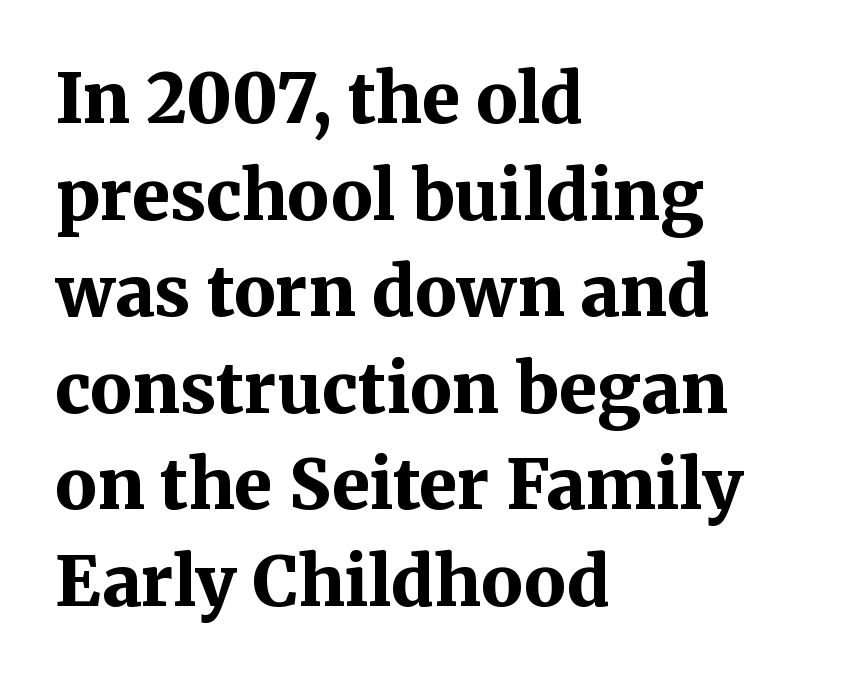
The image shows 69 px bold serif type, upright; set left-aligned, normal line spacing (1.4x), normal letter spacing, not underlined; medium stroke contrast and a medium x-height.
